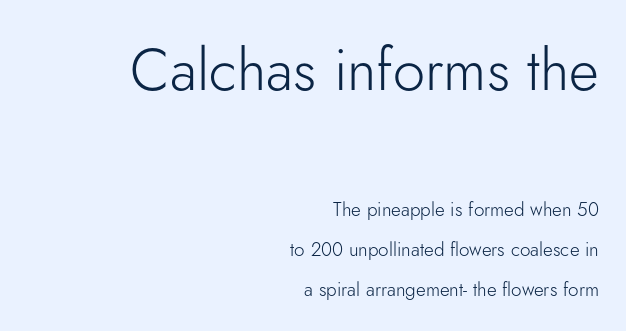
The image shows 58 px light sans-serif type, upright; set right-aligned, loose line spacing (2.1x), normal letter spacing, not underlined; the first (top) block is 3.05x larger; low stroke contrast and a small x-height.
